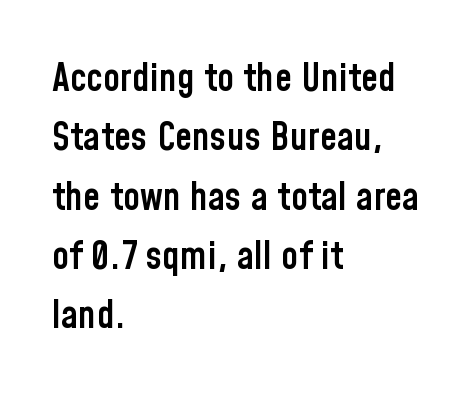
The image shows 39 px semibold, condensed sans-serif type, upright; set left-aligned, normal line spacing (1.52x), normal letter spacing, not underlined; low stroke contrast and a medium x-height.
